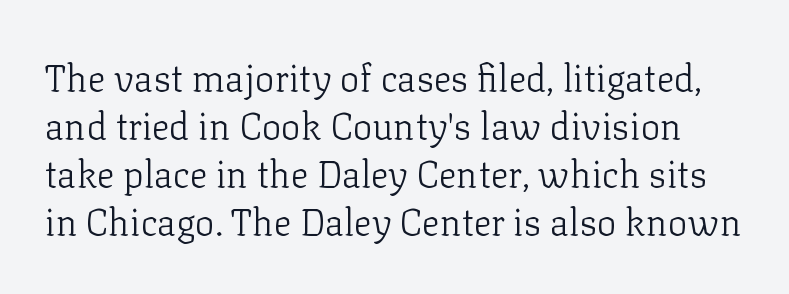
The passage shown is typed in a proportional face where columns would drift. Vertically, the passage feels balanced, rows spaced as you'd expect. If you drew a line through each stem, it would be perfectly vertical. Ink coverage per letter is moderate at most. Letter spacing: default.
